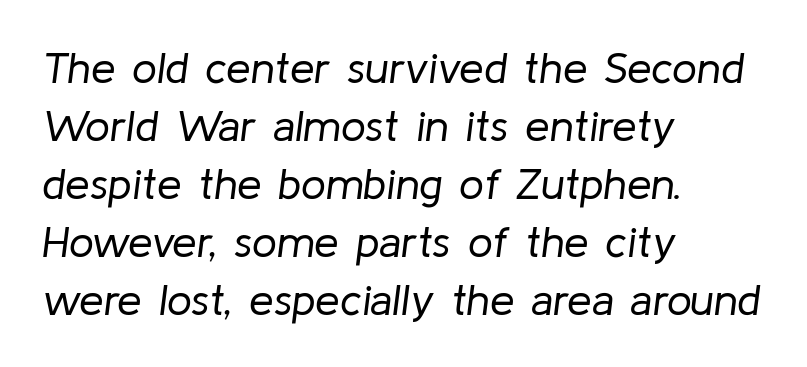
{"italic": "yes", "lean": "right", "slant_degrees": 8, "bold": "no", "weight": "regular", "width": "normal", "stroke_contrast": "low", "x_height": "medium", "monospaced": "no", "underline": "no", "align": "left", "line_spacing": "normal", "line_spacing_ratio": 1.32, "letter_spacing": "normal", "letter_spacing_em": 0.0, "glyph_px": 44}
